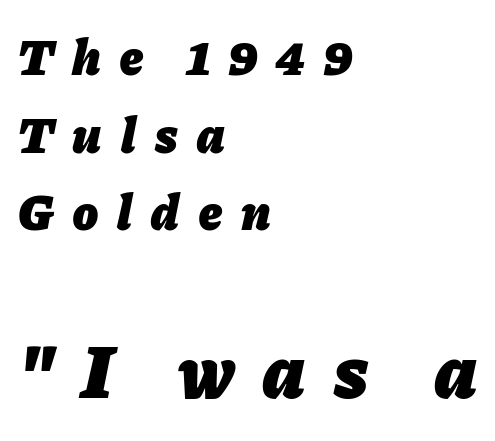
Q: Is the text bold? A: Yes.
Q: Is the text italic (slanted)? A: Yes, it leans right by about 11 degrees.
Q: Is the text underlined? A: No.
Q: How is the paragraph aligned? A: Left-aligned.
Q: Is the spacing between letters normal or unusually wide? A: Unusually wide.
Q: Is the spacing between lines tight, normal or loose? A: Normal.
Q: Which block of text is set in a larger size, the first (top) or the second (bottom)? A: The second (bottom) one.
Q: Width (condensed, normal, or wide)? A: Normal.
Q: Stroke contrast? A: Low.
Q: x-height? A: Medium.
Q: Monospaced? A: No.
